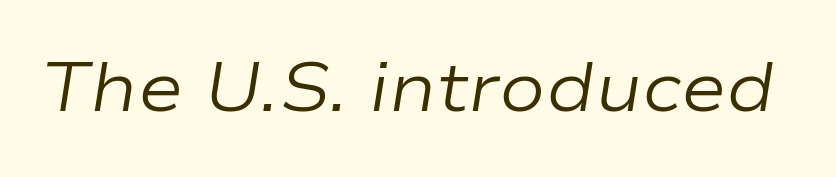
Q: Is the text bold? A: No.
Q: Is the text italic (slanted)? A: Yes, it leans right by about 9 degrees.
Q: Is the text underlined? A: No.
Q: Is the spacing between letters normal or unusually wide? A: Normal.
Q: Width (condensed, normal, or wide)? A: Wide.
Q: Stroke contrast? A: Low.
Q: x-height? A: Medium.
Q: Monospaced? A: No.
